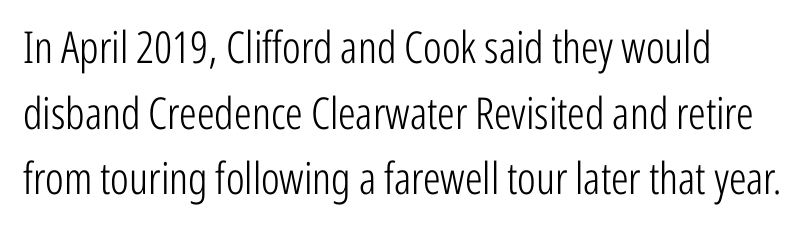
The block of text has a typical density, with ordinary space between rows. Alignment: flush left. The foot of each line stays bare and open. This rendering leaves character spacing at its baseline value. What kind of face is this? One without serifs — a sans. This is roman type, the default non-slanted kind.
